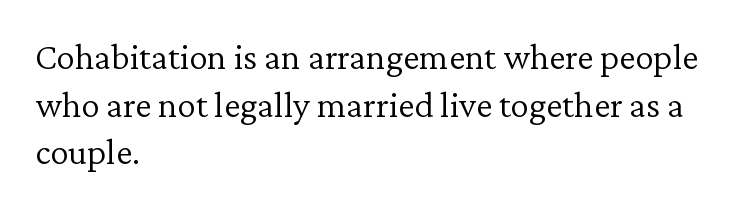
The image shows 37 px light serif type, upright; set left-aligned, normal line spacing (1.29x), normal letter spacing, not underlined; low stroke contrast and a medium x-height.
